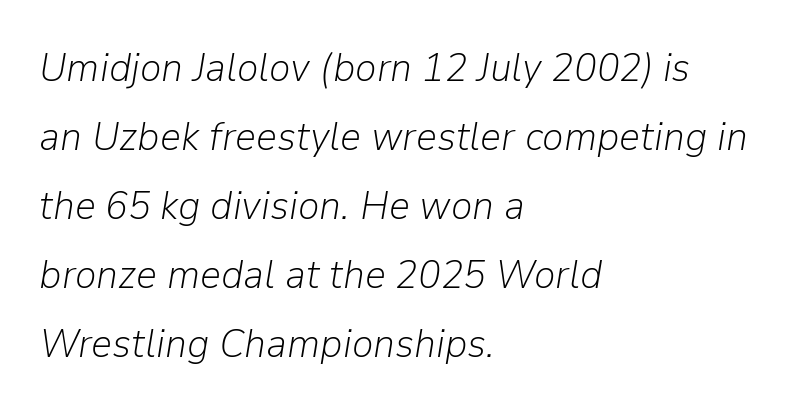
{"italic": "yes", "lean": "right", "slant_degrees": 9, "bold": "no", "weight": "light", "width": "normal", "stroke_contrast": "low", "x_height": "medium", "monospaced": "no", "underline": "no", "align": "left", "line_spacing": "normal", "line_spacing_ratio": 1.68, "letter_spacing": "normal", "letter_spacing_em": 0.0, "glyph_px": 41}
